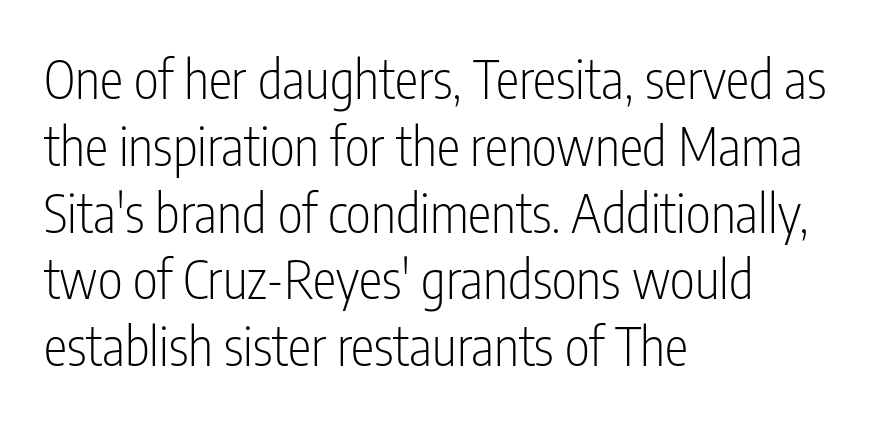
Has an underline been added? It has not. Nothing unusual about the tracking: characters are spaced as the font intends. The face used here is a sans, in the tradition of grotesques and geometrics. Line spacing here is normal.
